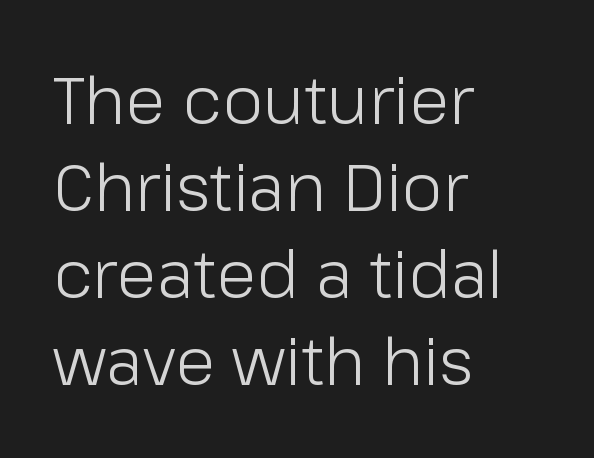
{"serif": "no", "italic": "no", "bold": "no", "weight": "light", "width": "normal", "stroke_contrast": "low", "x_height": "medium", "monospaced": "no", "underline": "no", "align": "left", "line_spacing": "normal", "line_spacing_ratio": 1.32, "letter_spacing": "normal", "letter_spacing_em": 0.0, "glyph_px": 66}
